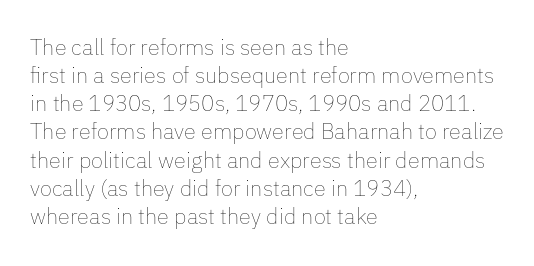
Q: Is the text bold? A: No.
Q: Is the text italic (slanted)? A: No, it is upright.
Q: Is the text underlined? A: No.
Q: How is the paragraph aligned? A: Left-aligned.
Q: Is the spacing between letters normal or unusually wide? A: Normal.
Q: Is the spacing between lines tight, normal or loose? A: Normal.
